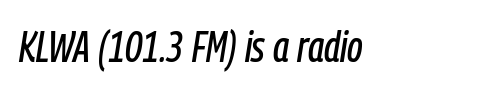
The image shows 44 px condensed type, italic (leaning right); set normal letter spacing, not underlined; low stroke contrast and a medium x-height.
